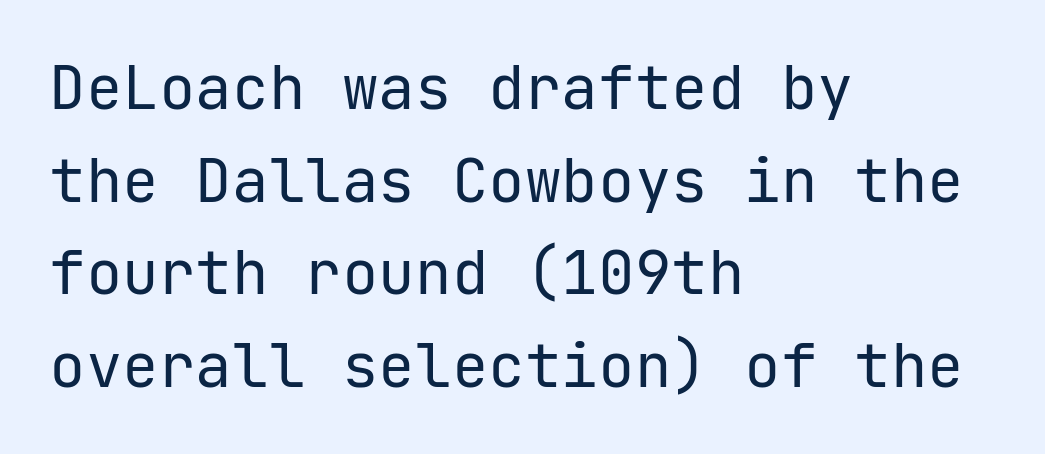
Q: Is the text bold? A: No.
Q: Is the text italic (slanted)? A: No, it is upright.
Q: Is the typeface a serif or a sans-serif typeface? A: Sans-serif.
Q: Is the text underlined? A: No.
Q: How is the paragraph aligned? A: Left-aligned.
Q: Is the spacing between letters normal or unusually wide? A: Normal.
Q: Is the spacing between lines tight, normal or loose? A: Normal.
Q: Width (condensed, normal, or wide)? A: Normal.
Q: Stroke contrast? A: Low.
Q: x-height? A: Medium.
Q: Monospaced? A: Yes.
